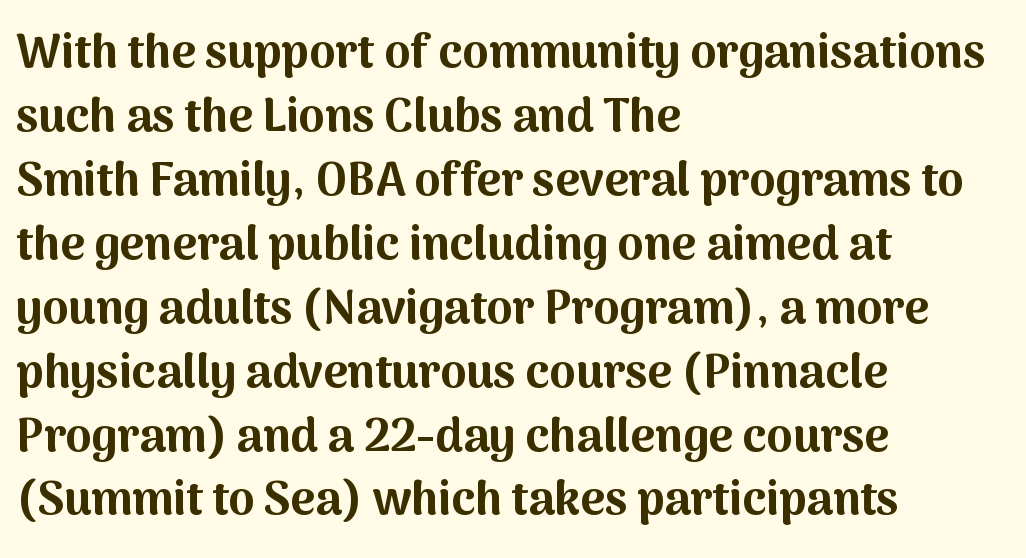
The image shows 47 px bold sans-serif type, upright; set left-aligned, normal line spacing (1.36x), normal letter spacing, not underlined; medium stroke contrast and a medium x-height.
